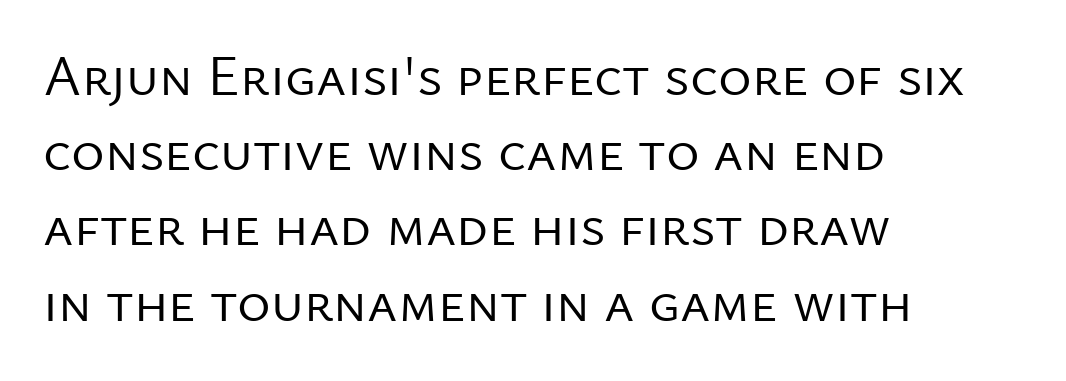
The lettering stays uniformly vertical, giving the passage a roman look. Is the block centered? No — it sits flush against the left margin. These lines are composed in type without serifs. This sample uses plain, unmodified letter spacing. Each row of text sits above clean, open space. The strokes are not fattened; the text isn't bold.
